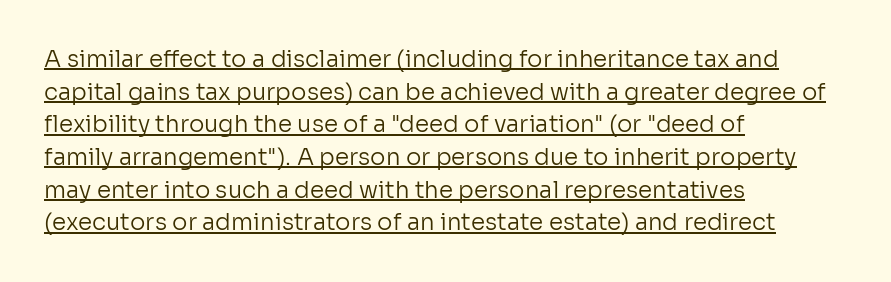
Q: Is the text bold? A: No.
Q: Is the text italic (slanted)? A: No, it is upright.
Q: Is the text underlined? A: Yes.
Q: How is the paragraph aligned? A: Left-aligned.
Q: Is the spacing between letters normal or unusually wide? A: Normal.
Q: Is the spacing between lines tight, normal or loose? A: Normal.
